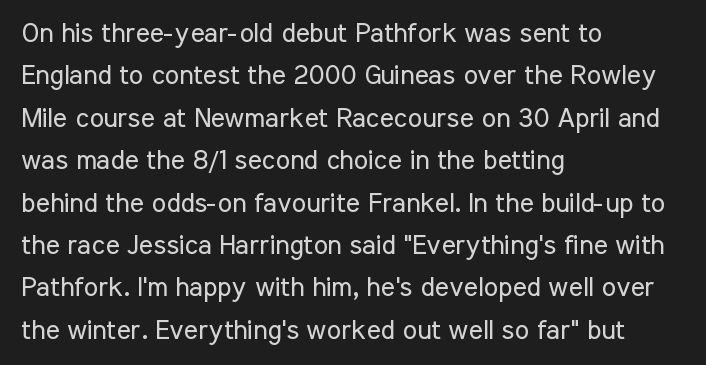
Q: Is the text bold? A: No.
Q: Is the text italic (slanted)? A: No, it is upright.
Q: Is the text underlined? A: No.
Q: How is the paragraph aligned? A: Left-aligned.
Q: Is the spacing between letters normal or unusually wide? A: Normal.
Q: Is the spacing between lines tight, normal or loose? A: Normal.
